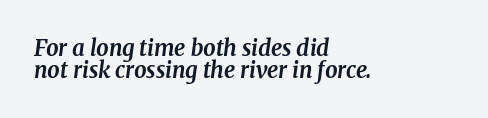
Strong, thick strokes mark this as bold type. Typeset ragged right — the left edge is the straight one. This sample uses plain, unmodified letter spacing. Is the type slanted? Yes — the strokes lean at a clear angle.
